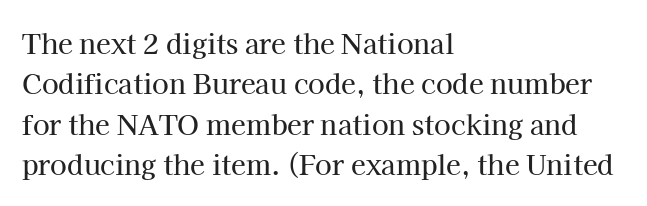
No italicization has been applied; the sample stays upright. This block has exactly the height ordinary leading produces. Students, note that the glyphs here touch the page at normal intervals. Typeset ragged right — the left edge is the straight one.
